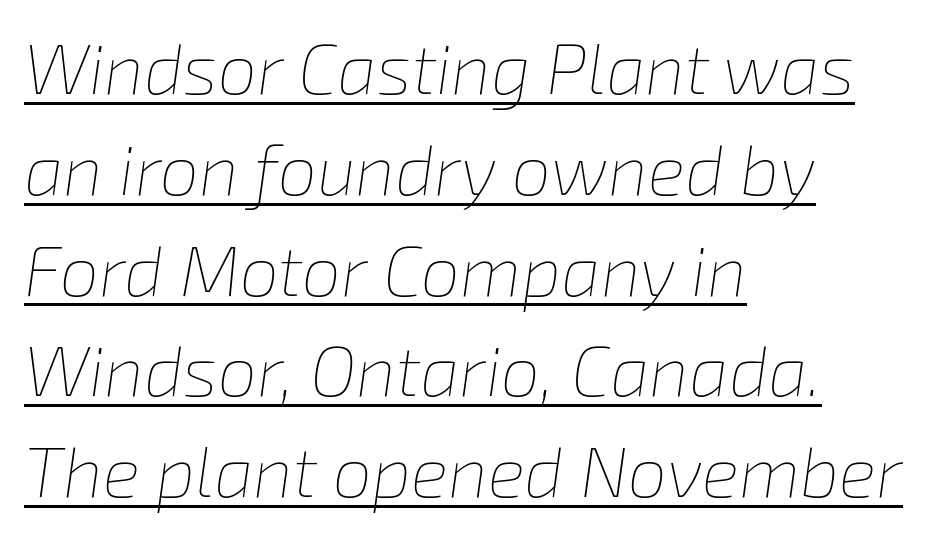
Q: Is the text bold? A: No.
Q: Is the text italic (slanted)? A: Yes, it leans right by about 8 degrees.
Q: Is the text underlined? A: Yes.
Q: How is the paragraph aligned? A: Left-aligned.
Q: Is the spacing between letters normal or unusually wide? A: Normal.
Q: Is the spacing between lines tight, normal or loose? A: Normal.
Q: Width (condensed, normal, or wide)? A: Normal.
Q: Stroke contrast? A: Low.
Q: x-height? A: Medium.
Q: Monospaced? A: No.
